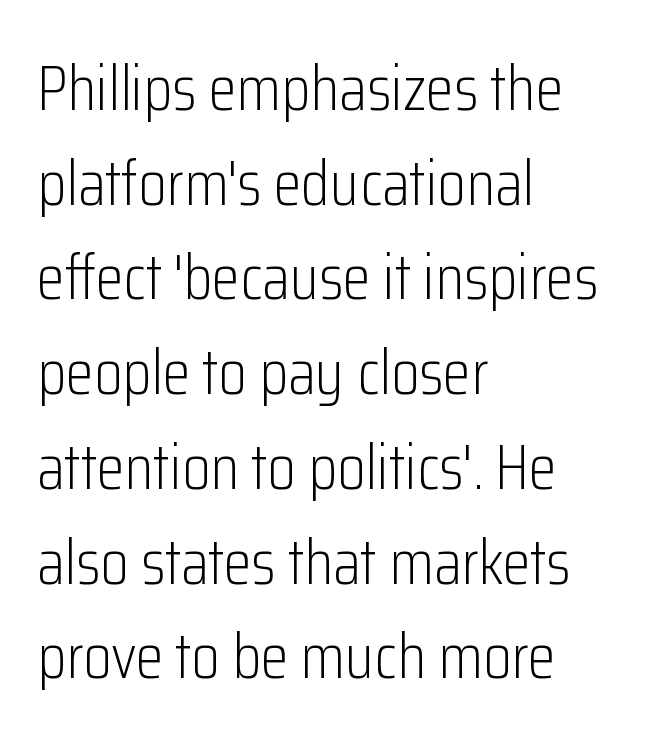
Teacher's note: observe the even left margin — that is flush-left alignment. Stroke mass is kept to a normal reading level or below. The letters carry no serifs — their stems end cleanly without finishing strokes. The letters stand straight up with perfectly vertical stems. Spacing between characters is what you'd get straight out of the box. Baseline-to-baseline distance is the conventional proportion of letter height.
